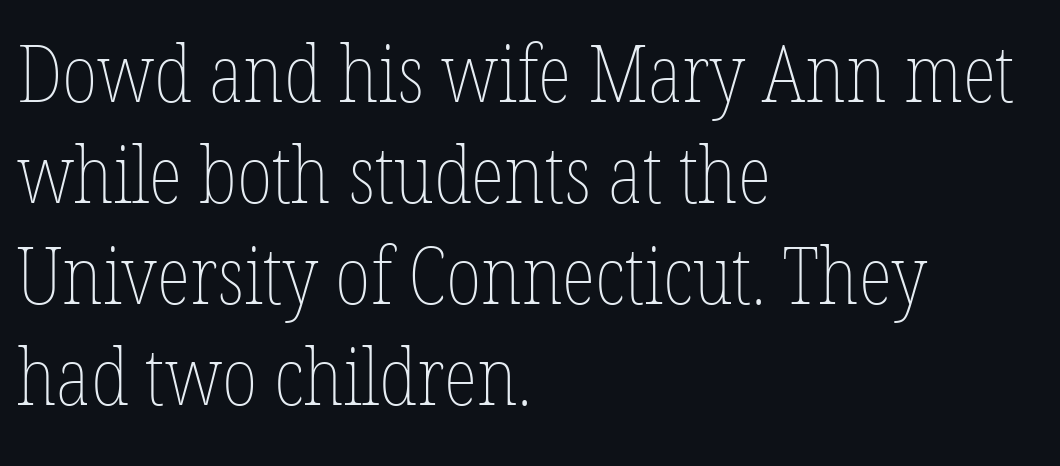
How would I describe the line gaps? Plain and ordinary. Characters remain perfectly vertical along every line. Note the varied advance widths — an 'i' is clearly narrower than an 'm'. Vertical stems look standard width or narrower in stroke.
